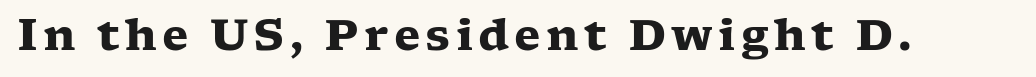
Q: Is the text bold? A: Yes.
Q: Is the text italic (slanted)? A: No, it is upright.
Q: Is the typeface a serif or a sans-serif typeface? A: Serif.
Q: Is the text underlined? A: No.
Q: Width (condensed, normal, or wide)? A: Wide.
Q: Stroke contrast? A: Low.
Q: x-height? A: Medium.
Q: Monospaced? A: No.
